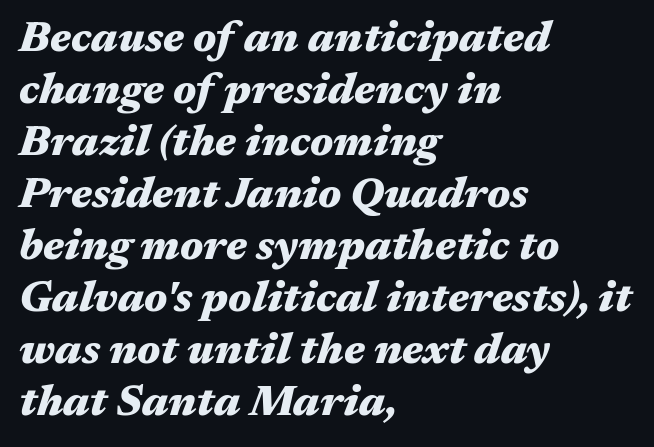
The image shows 43 px heavy, wide type, italic (leaning right); set left-aligned, line spacing 1.21x, normal letter spacing, not underlined; medium stroke contrast and a medium x-height.
